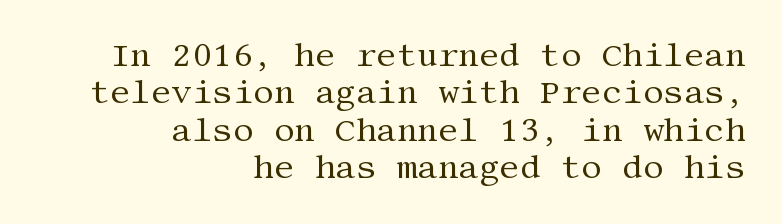
Q: Is the text bold? A: No.
Q: Is the text italic (slanted)? A: No, it is upright.
Q: Is the typeface a serif or a sans-serif typeface? A: Serif.
Q: Is the text underlined? A: No.
Q: How is the paragraph aligned? A: Right-aligned.
Q: Is the spacing between letters normal or unusually wide? A: Normal.
Q: Width (condensed, normal, or wide)? A: Normal.
Q: Stroke contrast? A: Medium.
Q: x-height? A: Large.
